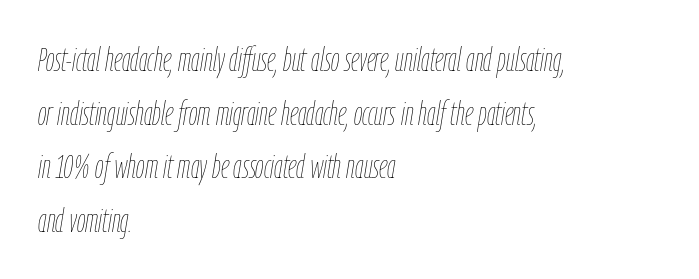
Looks like regular typesetting: each glyph gets only the width it needs. Regarding leading, the lines here are spaced in the standard way. Is the stroke heavy? The answer is a plain regular-or-lighter. The tracking reads as untouched default to a designer's eye. Honestly, there is no underline to notice here at all. Rendered with sloped, italic letterforms.
